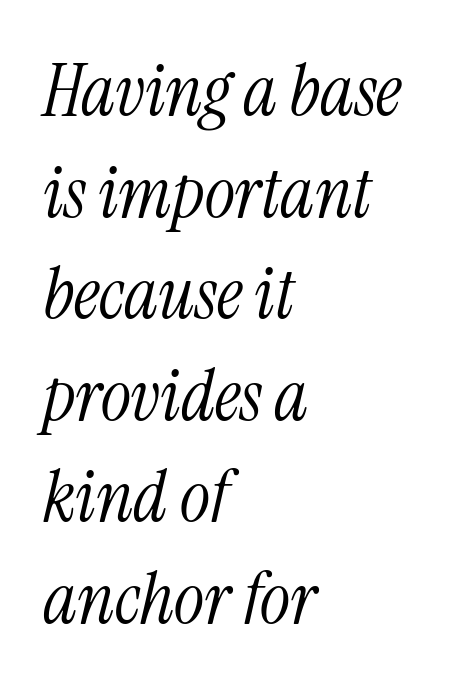
Q: Is the text bold? A: No.
Q: Is the text italic (slanted)? A: Yes, it leans right by about 13 degrees.
Q: Is the typeface a serif or a sans-serif typeface? A: Serif.
Q: Is the text underlined? A: No.
Q: How is the paragraph aligned? A: Left-aligned.
Q: Is the spacing between letters normal or unusually wide? A: Normal.
Q: Is the spacing between lines tight, normal or loose? A: Normal.
Q: Width (condensed, normal, or wide)? A: Condensed.
Q: Stroke contrast? A: Medium.
Q: x-height? A: Medium.
Q: Monospaced? A: No.
